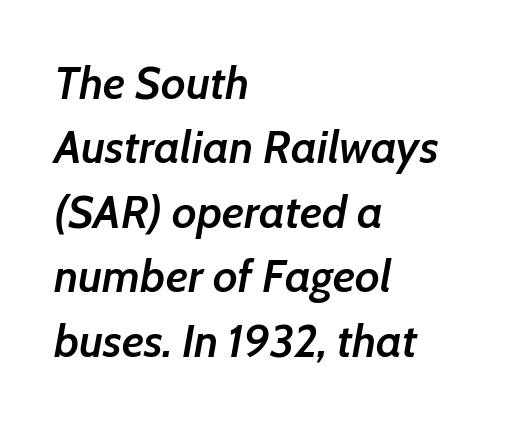
The image shows 46 px semibold type, italic (leaning right); set left-aligned, normal line spacing (1.4x), normal letter spacing, not underlined; low stroke contrast and a medium x-height.
